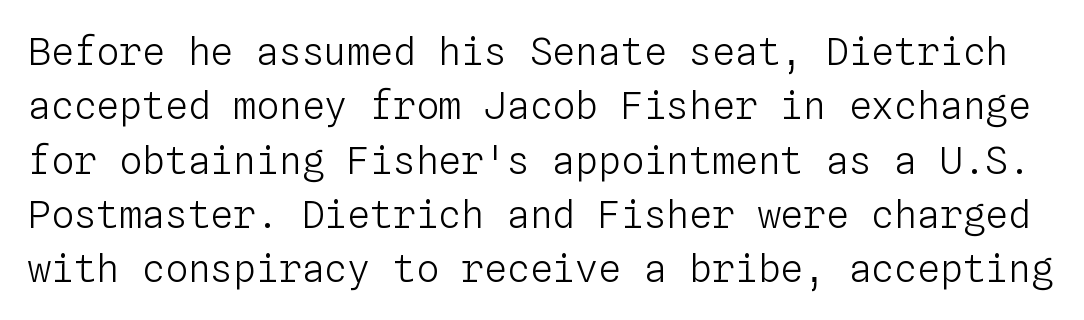
{"italic": "no", "bold": "no", "weight": "light", "width": "normal", "stroke_contrast": "low", "x_height": "medium", "monospaced": "yes", "underline": "no", "line_spacing": "normal", "line_spacing_ratio": 1.43, "letter_spacing": "normal", "letter_spacing_em": 0.0, "glyph_px": 38}
